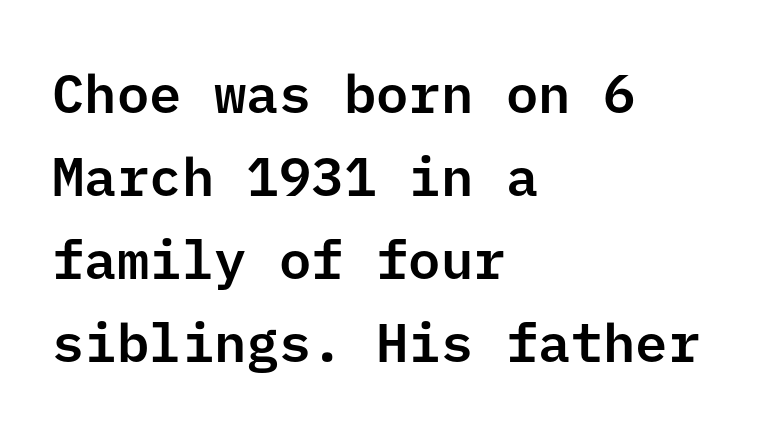
Q: Is the text italic (slanted)? A: No, it is upright.
Q: Is the typeface a serif or a sans-serif typeface? A: Sans-serif.
Q: Is the text underlined? A: No.
Q: How is the paragraph aligned? A: Left-aligned.
Q: Is the spacing between letters normal or unusually wide? A: Normal.
Q: Is the spacing between lines tight, normal or loose? A: Normal.
Q: Width (condensed, normal, or wide)? A: Normal.
Q: Stroke contrast? A: Low.
Q: x-height? A: Medium.
